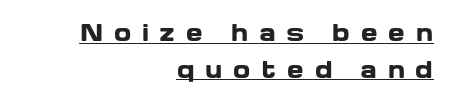
The image shows 22 px bold type, upright; set right-aligned, normal line spacing (1.66x), unusually wide letter spacing (+0.49 em), underlined.
